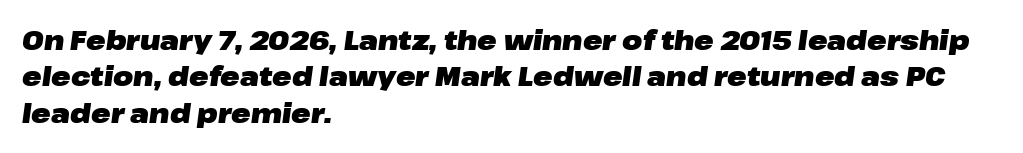
{"italic": "yes", "lean": "right", "slant_degrees": 8, "bold": "yes", "underline": "no", "align": "left", "line_spacing": "normal", "line_spacing_ratio": 1.4, "letter_spacing": "normal", "letter_spacing_em": 0.0, "glyph_px": 26}
